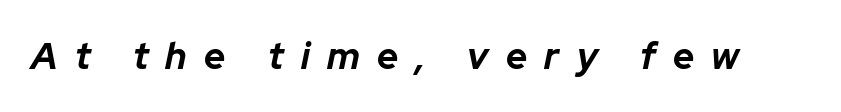
{"italic": "yes", "lean": "right", "slant_degrees": 12, "bold": "yes", "weight": "bold", "width": "normal", "stroke_contrast": "low", "x_height": "medium", "monospaced": "no", "underline": "no", "letter_spacing": "wide", "letter_spacing_em": 0.47, "glyph_px": 37}
